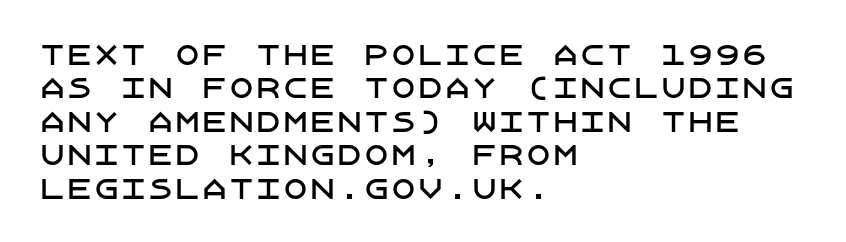
The specimen reads as upright at a glance. The words here are not underlined. Horizontal alignment here is leftward, the default for most running prose. The gaps between neighbouring characters are ordinary and unremarkable.
